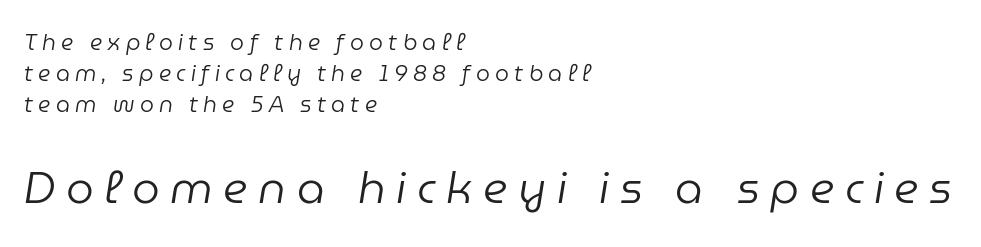
{"italic": "yes", "lean": "right", "slant_degrees": 9, "bold": "no", "weight": "regular", "width": "normal", "stroke_contrast": "low", "x_height": "medium", "monospaced": "no", "underline": "no", "align": "left", "line_spacing": "normal", "line_spacing_ratio": 1.4, "letter_spacing": "wide", "letter_spacing_em": 0.24, "larger_block": "second", "size_ratio": 2.0, "glyph_px": 44}
